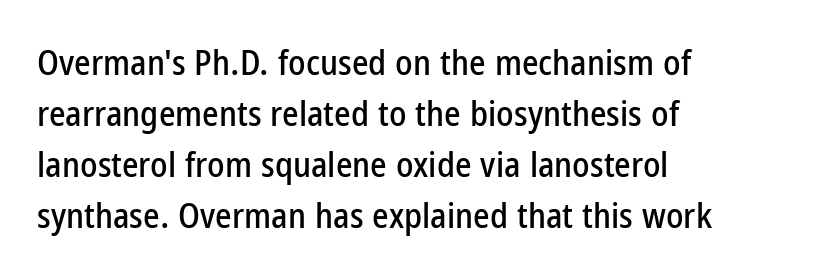
{"serif": "no", "italic": "no", "width": "condensed", "stroke_contrast": "low", "x_height": "medium", "monospaced": "no", "underline": "no", "align": "left", "line_spacing": "normal", "line_spacing_ratio": 1.46, "letter_spacing": "normal", "letter_spacing_em": 0.0, "glyph_px": 35}
